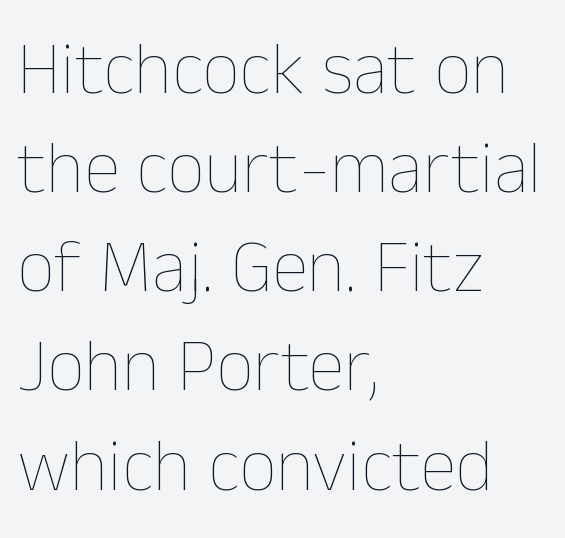
Q: Is the text bold? A: No.
Q: Is the text italic (slanted)? A: No, it is upright.
Q: Is the text underlined? A: No.
Q: How is the paragraph aligned? A: Left-aligned.
Q: Is the spacing between letters normal or unusually wide? A: Normal.
Q: Is the spacing between lines tight, normal or loose? A: Normal.
Q: Width (condensed, normal, or wide)? A: Normal.
Q: Stroke contrast? A: Low.
Q: x-height? A: Medium.
Q: Monospaced? A: No.
